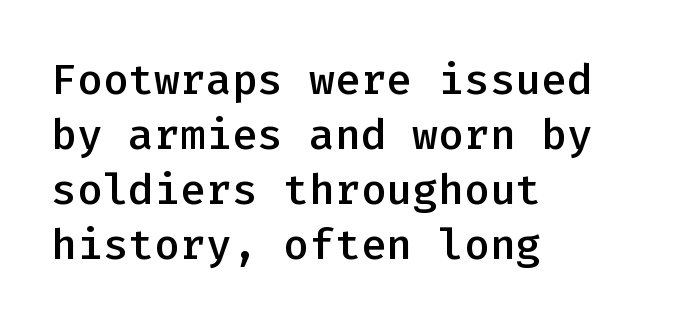
{"serif": "no", "italic": "no", "bold": "semi", "weight": "semibold", "width": "normal", "stroke_contrast": "low", "x_height": "medium", "monospaced": "yes", "underline": "no", "align": "left", "line_spacing": "normal", "line_spacing_ratio": 1.28, "letter_spacing": "normal", "letter_spacing_em": 0.0, "glyph_px": 43}
